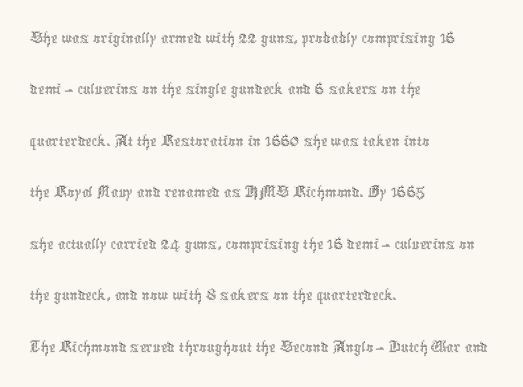
{"italic": "no", "bold": "no", "weight": "thin", "width": "condensed", "x_height": "medium", "monospaced": "no", "underline": "no", "align": "left", "line_spacing": "normal", "line_spacing_ratio": 1.39, "letter_spacing": "normal", "letter_spacing_em": 0.0, "glyph_px": 37}
